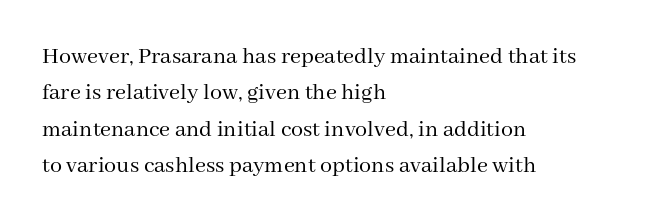
{"italic": "no", "bold": "no", "underline": "no", "align": "left", "line_spacing": "normal", "line_spacing_ratio": 1.52, "letter_spacing": "normal", "letter_spacing_em": 0.0, "glyph_px": 24}
